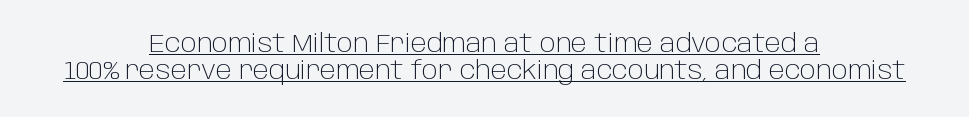
{"italic": "no", "bold": "no", "underline": "yes", "align": "center", "line_spacing": "tight", "line_spacing_ratio": 1.08, "letter_spacing": "normal", "letter_spacing_em": 0.0, "glyph_px": 25}
